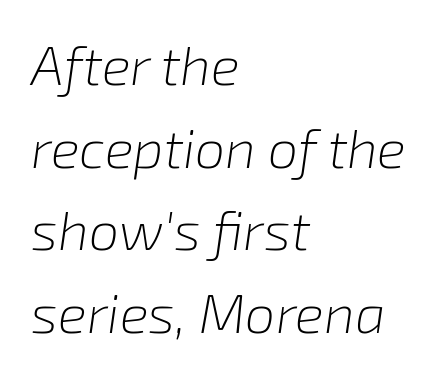
The image shows 54 px light type, italic (leaning right); set left-aligned, normal line spacing (1.53x), normal letter spacing, not underlined; low stroke contrast and a medium x-height.
